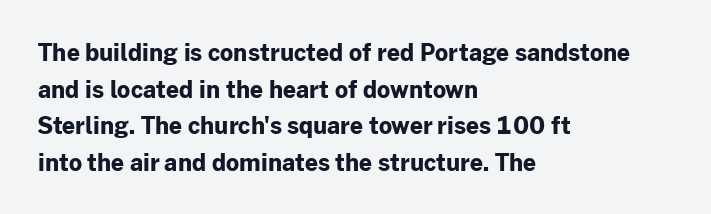
The image shows 23 px bold type, upright; set left-aligned, normal line spacing (1.59x), normal letter spacing, not underlined.
